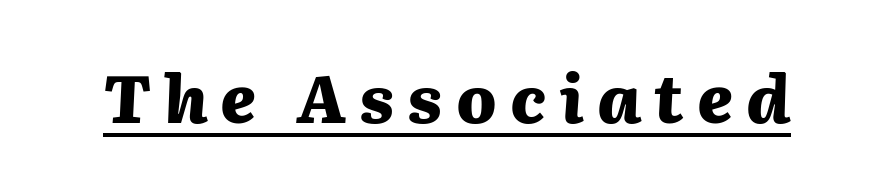
{"italic": "yes", "lean": "right", "slant_degrees": 2, "bold": "yes", "weight": "heavy", "width": "normal", "stroke_contrast": "medium", "x_height": "medium", "monospaced": "no", "underline": "yes", "letter_spacing": "wide", "letter_spacing_em": 0.2, "glyph_px": 66}
